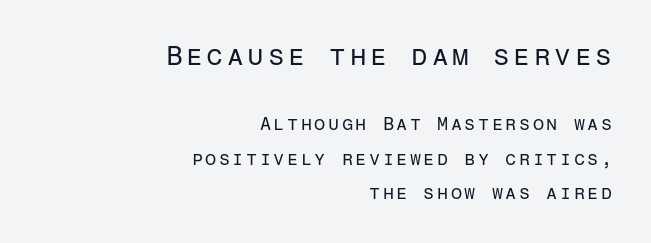
Q: Is the text bold? A: No.
Q: Is the text italic (slanted)? A: No, it is upright.
Q: Is the text underlined? A: No.
Q: How is the paragraph aligned? A: Right-aligned.
Q: Is the spacing between lines tight, normal or loose? A: Loose.
Q: Which block of text is set in a larger size, the first (top) or the second (bottom)? A: The first (top) one.
